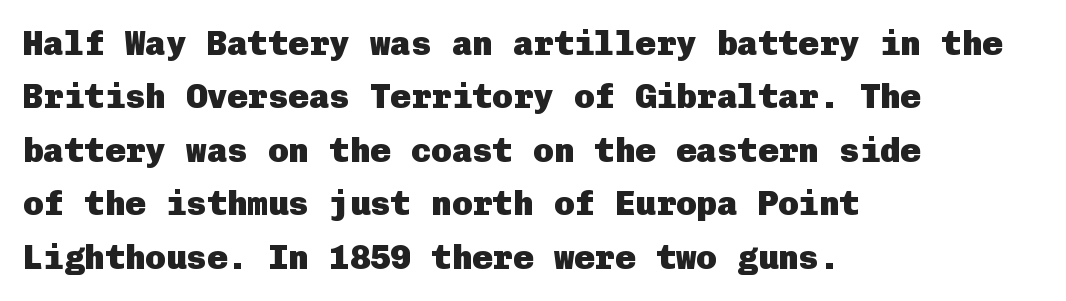
The image shows 34 px heavy sans-serif type, upright; set left-aligned, normal line spacing (1.57x), normal letter spacing, not underlined; low stroke contrast and a medium x-height.
